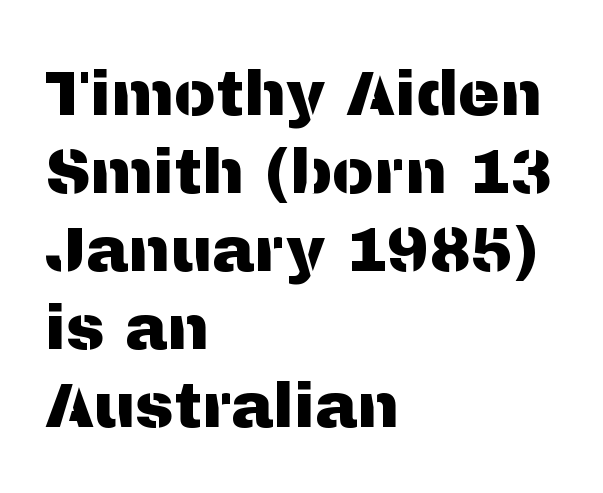
The image shows 63 px sans-serif type, upright; set left-aligned, line spacing 1.24x, normal letter spacing, not underlined; medium stroke contrast and a medium x-height.
